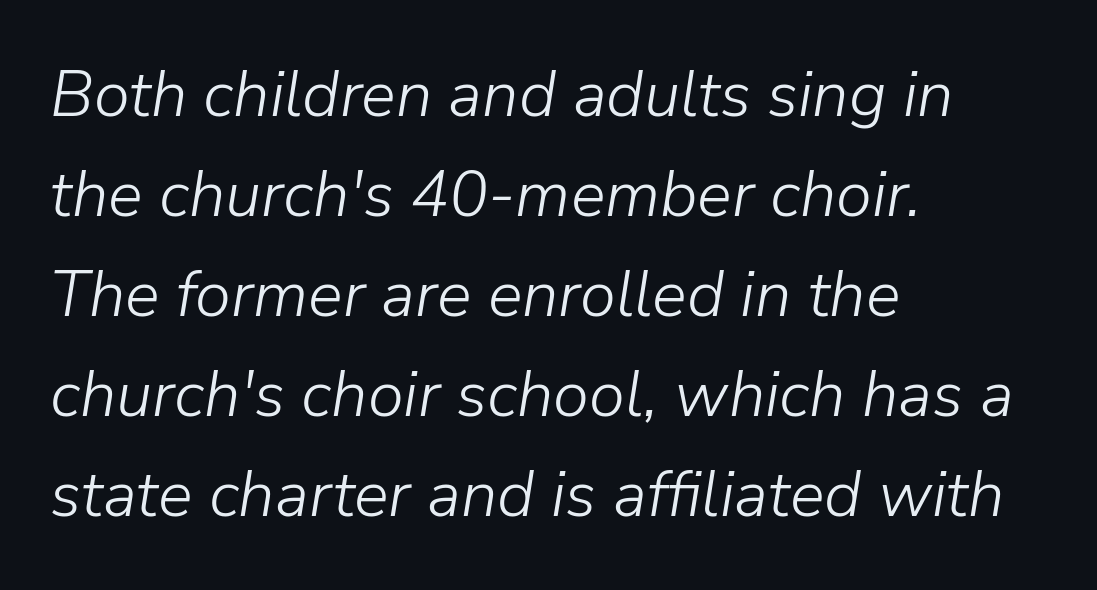
Q: Is the text bold? A: No.
Q: Is the text italic (slanted)? A: Yes, it leans right by about 9 degrees.
Q: Is the text underlined? A: No.
Q: How is the paragraph aligned? A: Left-aligned.
Q: Is the spacing between letters normal or unusually wide? A: Normal.
Q: Is the spacing between lines tight, normal or loose? A: Normal.
Q: Width (condensed, normal, or wide)? A: Normal.
Q: Stroke contrast? A: Low.
Q: x-height? A: Medium.
Q: Monospaced? A: No.
